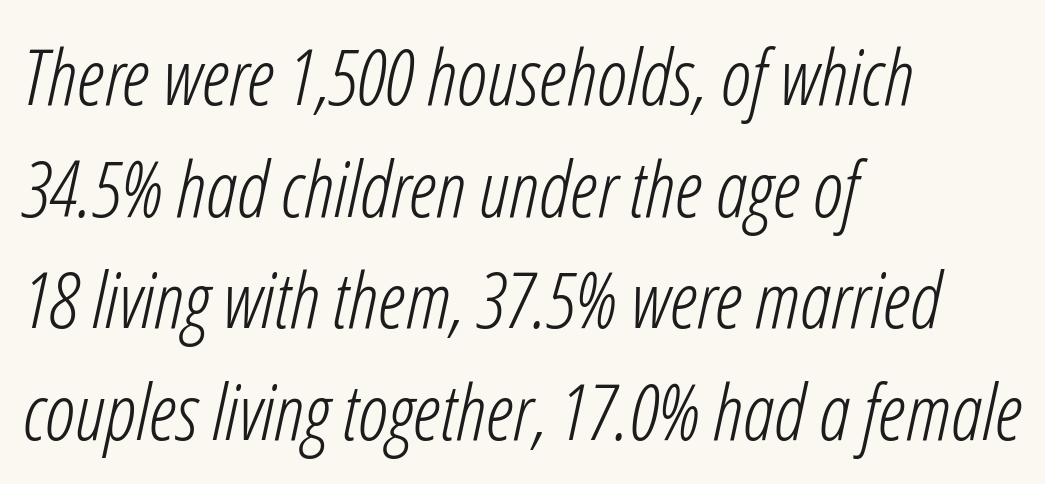
The image shows 78 px light, condensed type, italic (leaning right); set left-aligned, normal line spacing (1.43x), normal letter spacing, not underlined; low stroke contrast and a medium x-height.
